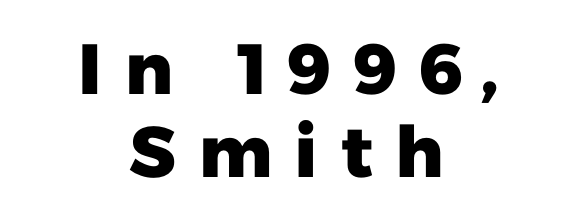
Underline: absent. A typesetter would call this heavily tracked-out type. The face used here is proportionally spaced, like ordinary book or web type. The glyphs have the mass of a bold cut. Serifs: no, the terminals of the letterforms are clean. Reading down the block, each line starts at a different indent, mirrored at its end.
